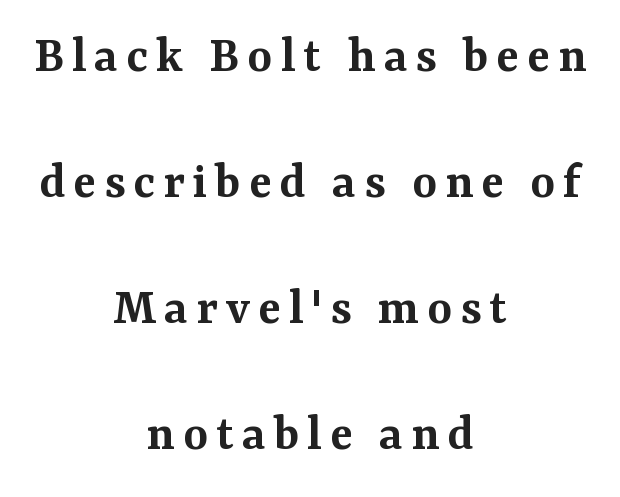
Q: Is the text bold? A: Semi-bold.
Q: Is the text italic (slanted)? A: No, it is upright.
Q: Is the typeface a serif or a sans-serif typeface? A: Serif.
Q: Is the text underlined? A: No.
Q: How is the paragraph aligned? A: Centered.
Q: Is the spacing between lines tight, normal or loose? A: Loose.
Q: Width (condensed, normal, or wide)? A: Normal.
Q: Stroke contrast? A: Medium.
Q: x-height? A: Medium.
Q: Monospaced? A: No.
